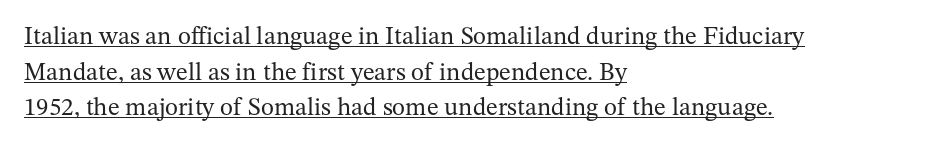
Q: Is the text bold? A: No.
Q: Is the text italic (slanted)? A: No, it is upright.
Q: Is the text underlined? A: Yes.
Q: How is the paragraph aligned? A: Left-aligned.
Q: Is the spacing between letters normal or unusually wide? A: Normal.
Q: Is the spacing between lines tight, normal or loose? A: Normal.
